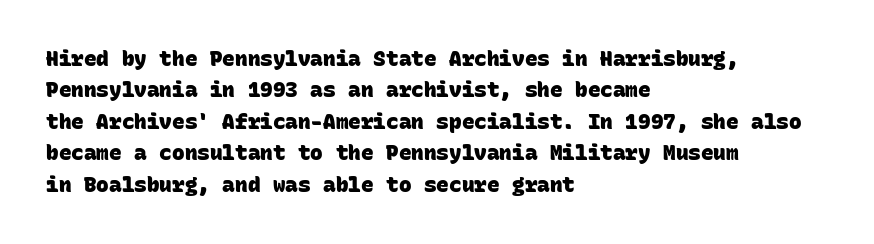
The image shows 21 px bold type; set left-aligned, normal line spacing (1.5x), normal letter spacing, not underlined.
